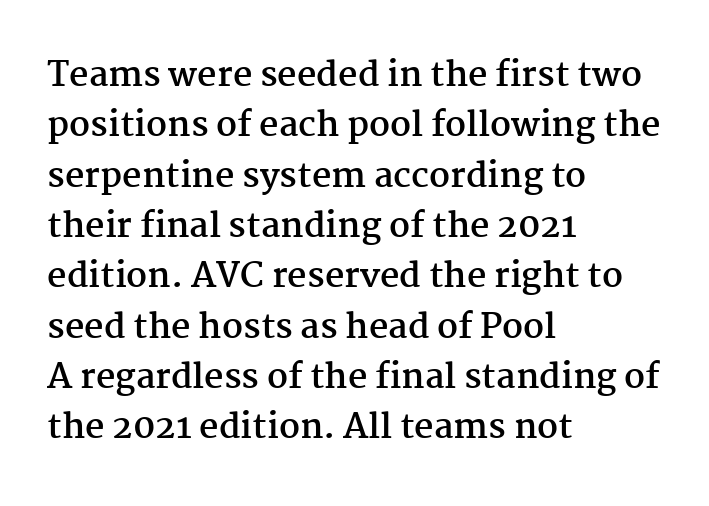
The image shows 34 px semibold serif type, upright; set left-aligned, normal line spacing (1.48x), normal letter spacing, not underlined; medium stroke contrast and a medium x-height.
